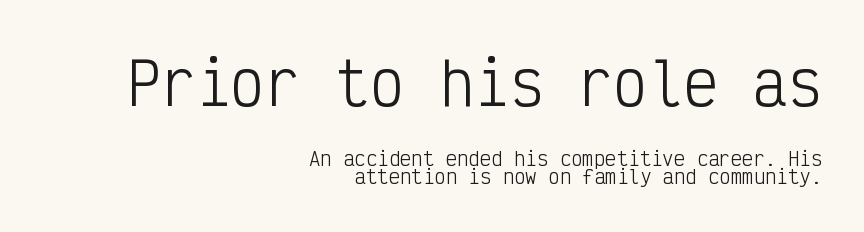
Horizontal bands of white between lines are thin slivers. Do the characters align in a grid? Yes, the font is monospaced. This is roman type, the default non-slanted kind. The foot of each line stays bare and open. This is sans-serif lettering, the kind often seen on screens and signage.
